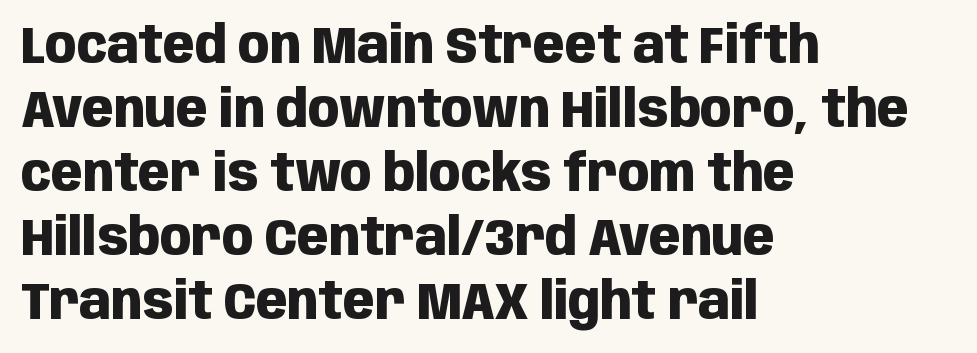
{"serif": "no", "italic": "no", "bold": "yes", "weight": "heavy", "width": "condensed", "stroke_contrast": "low", "x_height": "large", "monospaced": "no", "underline": "no", "align": "left", "line_spacing_ratio": 1.23, "letter_spacing": "normal", "letter_spacing_em": 0.0, "glyph_px": 52}
